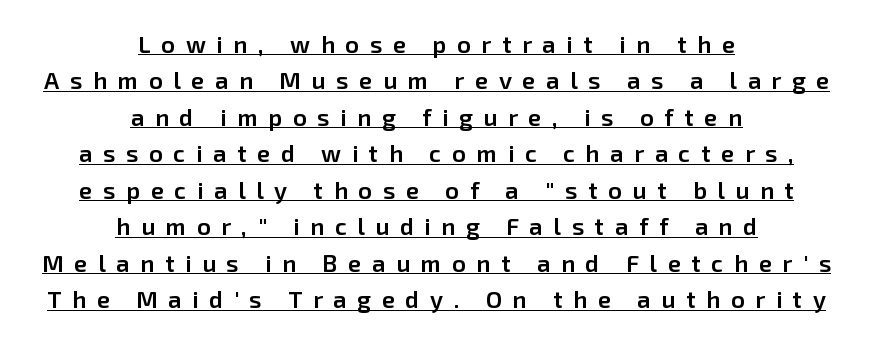
This sample uses expanded letter spacing, leaving extra air between glyphs. Designer's note — italics off, roman on. These lines are centered, leaving both edges ragged. The passage shown is underscored from start to finish. Stroke thickness is moderately raised; the sample reads as semibold.
